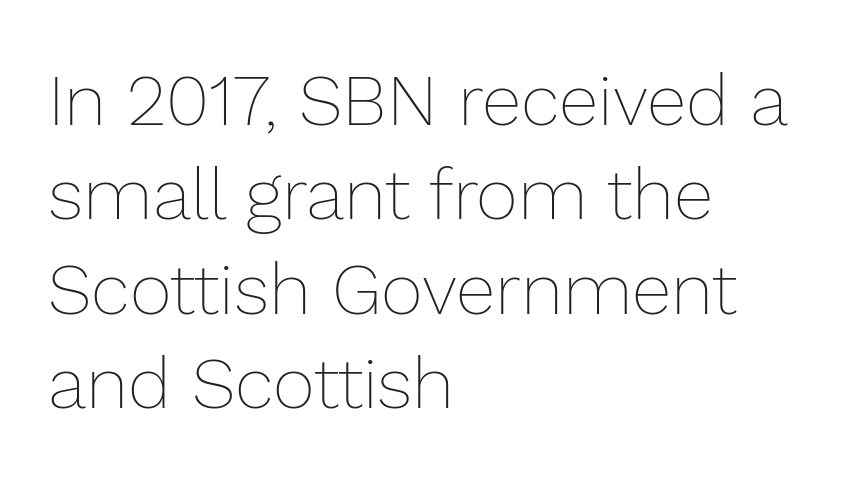
{"italic": "no", "bold": "no", "weight": "thin", "width": "normal", "stroke_contrast": "low", "x_height": "medium", "monospaced": "no", "underline": "no", "align": "left", "line_spacing": "normal", "line_spacing_ratio": 1.31, "letter_spacing": "normal", "letter_spacing_em": 0.0, "glyph_px": 72}
